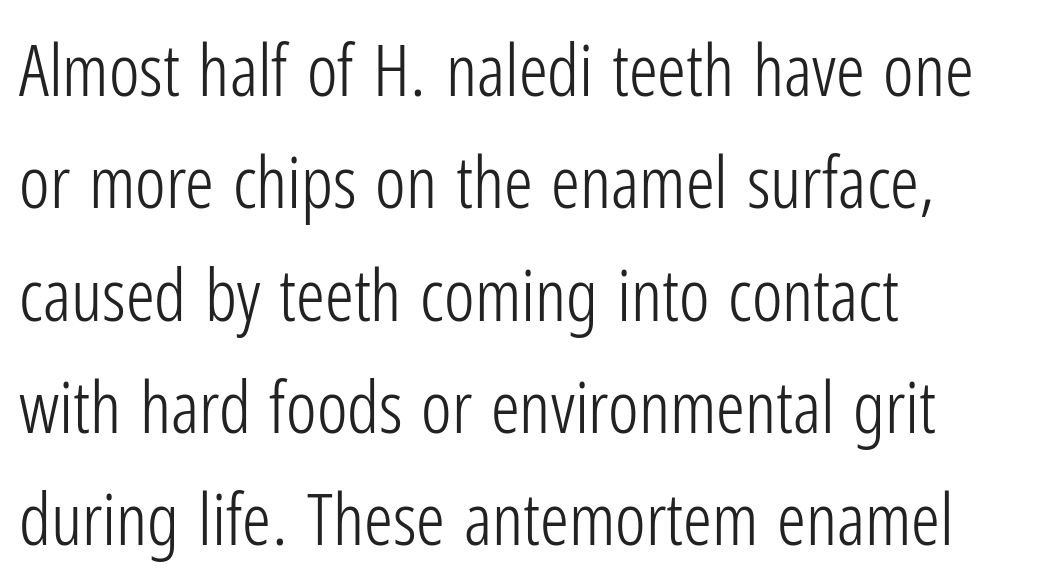
Is there much room between lines? A standard amount, neither cramped nor airy. Do the characters align in a grid? No, the font is proportional. A typesetter would mark this as roman, not italic. Inter-character spacing is left at the font's built-in metrics. The letterforms sit at book weight or below.
